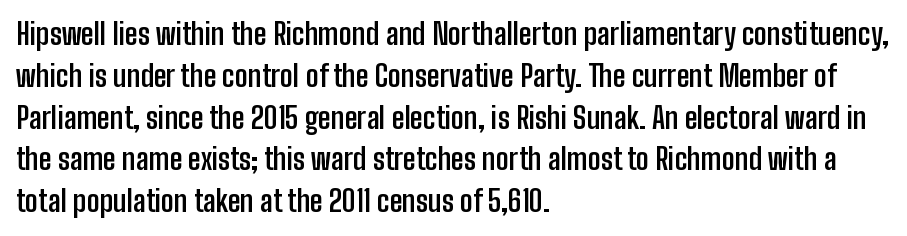
These lines sit exactly where default settings would place them. Honestly, the letter spacing is just normal — you wouldn't notice it. The rag falls on the right side of this text block. The face used here is a sans, in the tradition of grotesques and geometrics.
